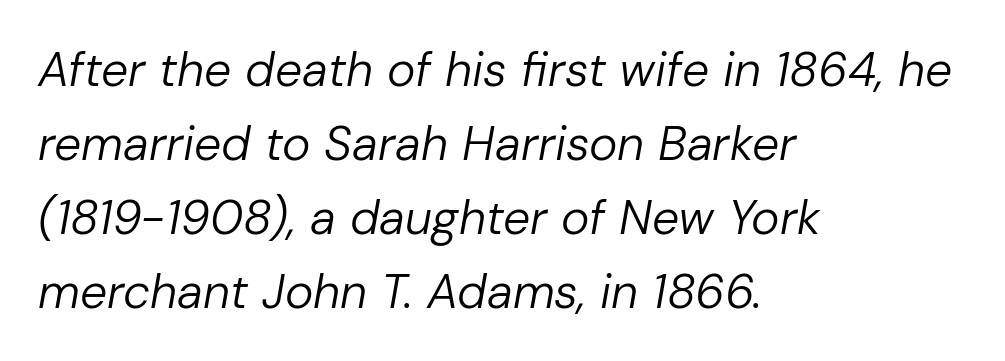
Q: Is the text bold? A: No.
Q: Is the text italic (slanted)? A: Yes, it leans right by about 10 degrees.
Q: Is the text underlined? A: No.
Q: How is the paragraph aligned? A: Left-aligned.
Q: Is the spacing between letters normal or unusually wide? A: Normal.
Q: Is the spacing between lines tight, normal or loose? A: Normal.
Q: Width (condensed, normal, or wide)? A: Normal.
Q: Stroke contrast? A: Low.
Q: x-height? A: Medium.
Q: Monospaced? A: No.
